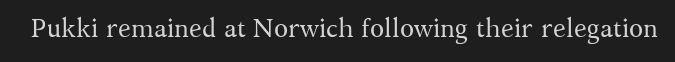
The image shows 26 px text type, upright; set normal letter spacing, not underlined.
